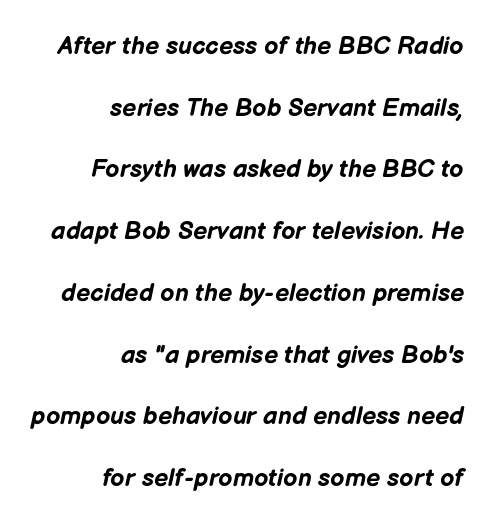
The rag falls on the left side of this text block. Glyph-to-glyph distance matches everyday printed text. Notice how thick the strokes are: this is what a full bold looks like. Rows of type keep a wide berth in the vertical direction. Slanted lettering throughout. Only glyphs here, with clear space below each row.
